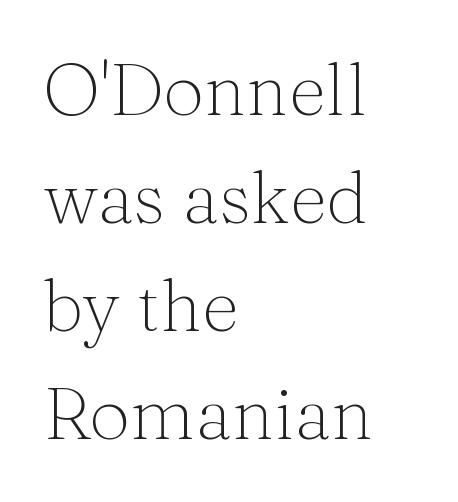
Q: Is the text bold? A: No.
Q: Is the text italic (slanted)? A: No, it is upright.
Q: Is the typeface a serif or a sans-serif typeface? A: Serif.
Q: Is the text underlined? A: No.
Q: How is the paragraph aligned? A: Left-aligned.
Q: Is the spacing between letters normal or unusually wide? A: Normal.
Q: Is the spacing between lines tight, normal or loose? A: Normal.
Q: Width (condensed, normal, or wide)? A: Normal.
Q: Stroke contrast? A: Medium.
Q: x-height? A: Medium.
Q: Monospaced? A: No.
